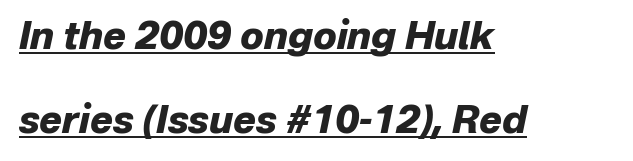
Q: Is the text bold? A: Yes.
Q: Is the text italic (slanted)? A: Yes, it leans right by about 12 degrees.
Q: Is the text underlined? A: Yes.
Q: How is the paragraph aligned? A: Left-aligned.
Q: Is the spacing between letters normal or unusually wide? A: Normal.
Q: Is the spacing between lines tight, normal or loose? A: Loose.
Q: Width (condensed, normal, or wide)? A: Normal.
Q: Stroke contrast? A: Low.
Q: x-height? A: Medium.
Q: Monospaced? A: No.
